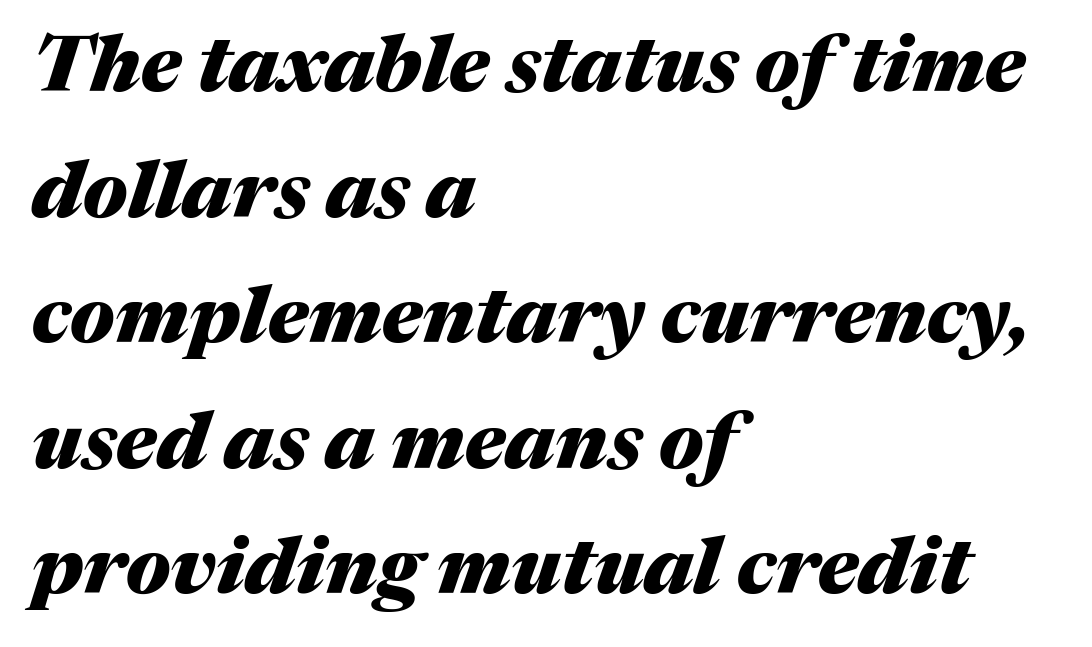
Q: Is the text bold? A: Yes.
Q: Is the text italic (slanted)? A: Yes, it leans right by about 17 degrees.
Q: Is the text underlined? A: No.
Q: How is the paragraph aligned? A: Left-aligned.
Q: Is the spacing between letters normal or unusually wide? A: Normal.
Q: Is the spacing between lines tight, normal or loose? A: Normal.
Q: Width (condensed, normal, or wide)? A: Normal.
Q: Stroke contrast? A: Medium.
Q: x-height? A: Medium.
Q: Monospaced? A: No.
